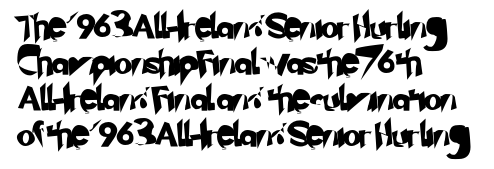
The image shows 24 px text type; set left-aligned, normal line spacing (1.5x), normal letter spacing, not underlined.
